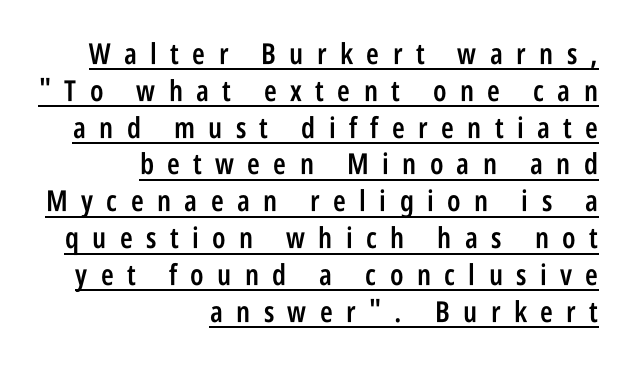
{"serif": "no", "italic": "no", "bold": "semi", "weight": "semibold", "width": "condensed", "stroke_contrast": "low", "x_height": "large", "monospaced": "no", "underline": "yes", "align": "right", "line_spacing": "normal", "line_spacing_ratio": 1.27, "letter_spacing": "wide", "letter_spacing_em": 0.46, "glyph_px": 29}
